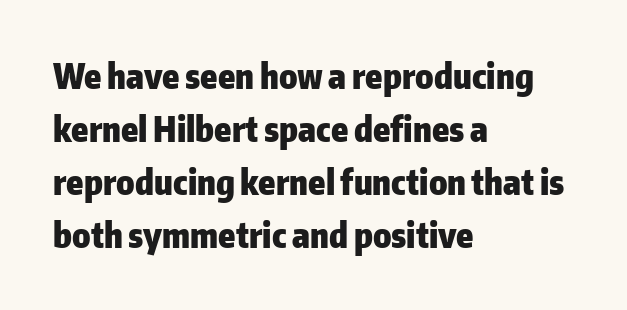
The image shows 34 px heavy sans-serif type, upright; set left-aligned, normal line spacing (1.56x), normal letter spacing, not underlined; low stroke contrast and a medium x-height.
